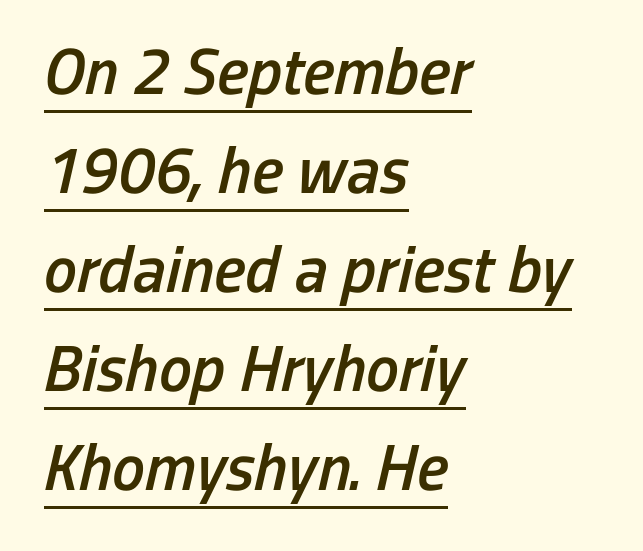
Do the characters align in a grid? No, the font is proportional. The specimen includes a rule beneath the text block's lines. The type is set solid horizontally, with unmodified tracking. The rendering anchors every line to the left-hand side. The letters are semibold — heavier than regular but short of a full bold. The lettering tilts uniformly, giving the passage an italic look.
